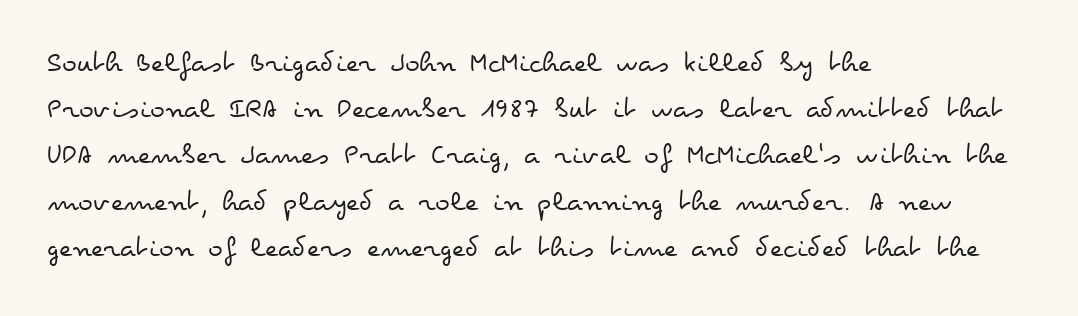
{"italic": "no", "bold": "no", "weight": "regular", "width": "wide", "stroke_contrast": "low", "x_height": "small", "monospaced": "no", "underline": "no", "align": "left", "line_spacing": "normal", "line_spacing_ratio": 1.49, "letter_spacing": "normal", "letter_spacing_em": 0.0, "glyph_px": 31}
